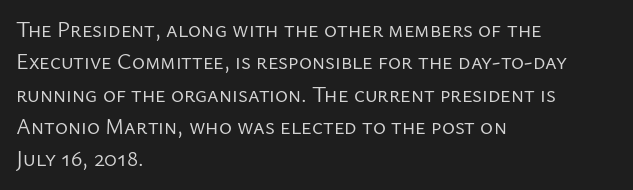
Q: Is the text bold? A: No.
Q: Is the text italic (slanted)? A: No, it is upright.
Q: Is the text underlined? A: No.
Q: How is the paragraph aligned? A: Left-aligned.
Q: Is the spacing between letters normal or unusually wide? A: Normal.
Q: Is the spacing between lines tight, normal or loose? A: Normal.
